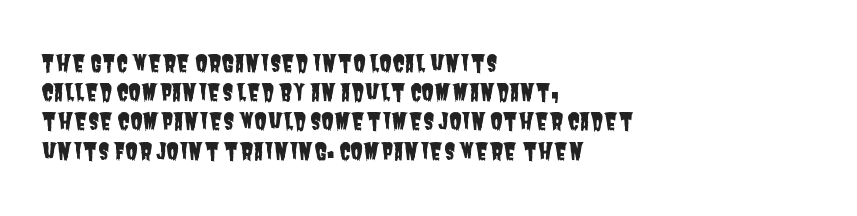
The image shows 23 px text type; set left-aligned, normal line spacing (1.27x), normal letter spacing, not underlined.
